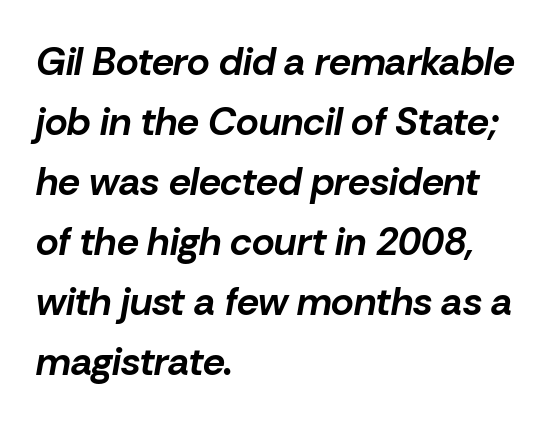
The image shows 39 px bold type, italic (leaning right); set left-aligned, normal line spacing (1.54x), normal letter spacing, not underlined; low stroke contrast and a medium x-height.
